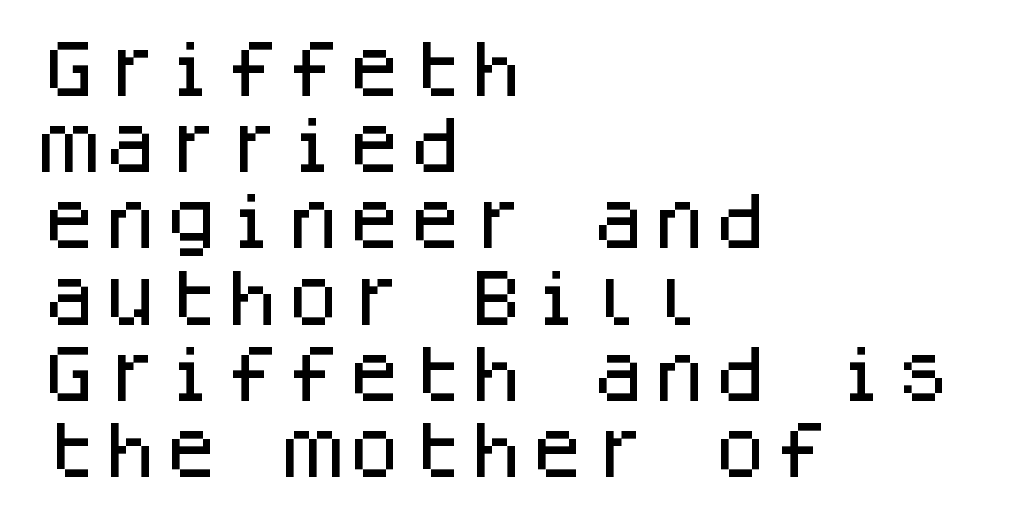
The image shows 61 px sans-serif type, upright, monospaced; set left-aligned, normal line spacing (1.25x), normal letter spacing, not underlined; low stroke contrast and a large x-height.
